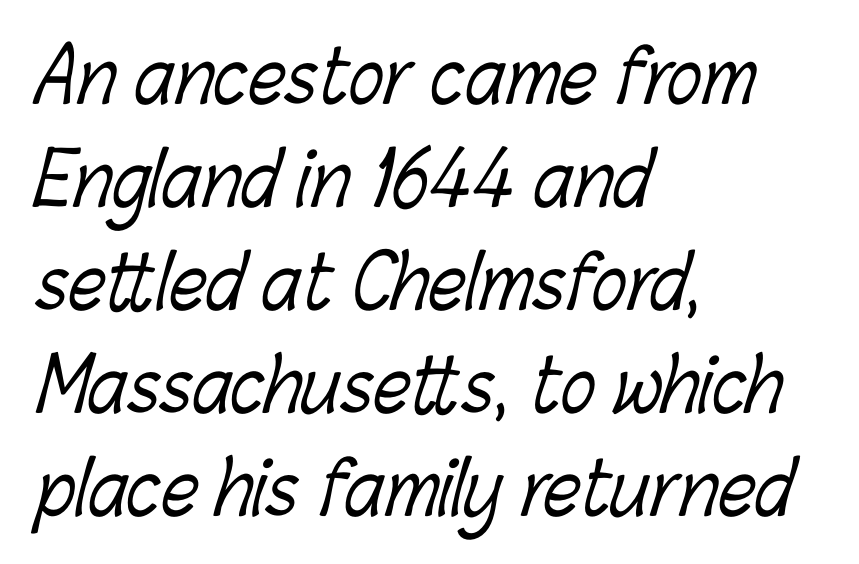
{"bold": "no", "weight": "light", "width": "condensed", "stroke_contrast": "low", "x_height": "medium", "monospaced": "no", "underline": "no", "align": "left", "line_spacing": "normal", "line_spacing_ratio": 1.41, "letter_spacing": "normal", "letter_spacing_em": 0.0, "glyph_px": 73}
